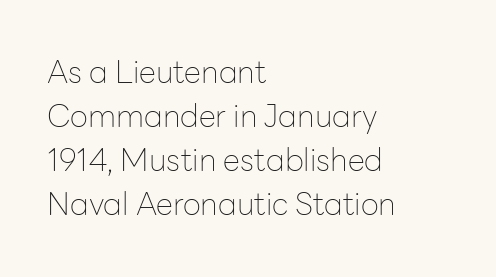
{"serif": "no", "italic": "no", "bold": "no", "weight": "thin", "width": "normal", "stroke_contrast": "low", "x_height": "medium", "monospaced": "no", "underline": "no", "align": "left", "line_spacing": "normal", "line_spacing_ratio": 1.42, "letter_spacing": "normal", "letter_spacing_em": 0.0, "glyph_px": 31}
